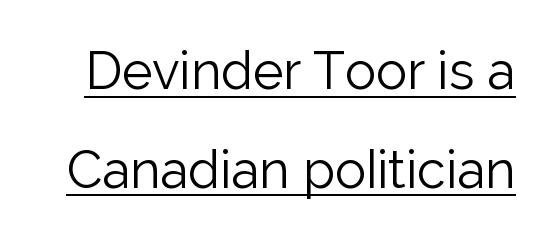
Q: Is the text bold? A: No.
Q: Is the text italic (slanted)? A: No, it is upright.
Q: Is the typeface a serif or a sans-serif typeface? A: Sans-serif.
Q: Is the text underlined? A: Yes.
Q: Is the spacing between letters normal or unusually wide? A: Normal.
Q: Is the spacing between lines tight, normal or loose? A: Loose.
Q: Width (condensed, normal, or wide)? A: Normal.
Q: Stroke contrast? A: Low.
Q: x-height? A: Medium.
Q: Monospaced? A: No.
